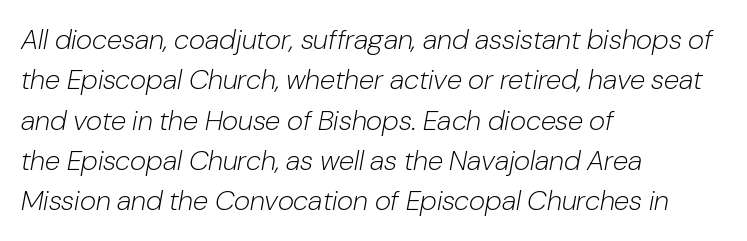
Q: Is the text bold? A: No.
Q: Is the text italic (slanted)? A: Yes, it leans right by about 10 degrees.
Q: Is the text underlined? A: No.
Q: How is the paragraph aligned? A: Left-aligned.
Q: Is the spacing between letters normal or unusually wide? A: Normal.
Q: Is the spacing between lines tight, normal or loose? A: Normal.
Q: Width (condensed, normal, or wide)? A: Normal.
Q: Stroke contrast? A: Low.
Q: x-height? A: Medium.
Q: Monospaced? A: No.
